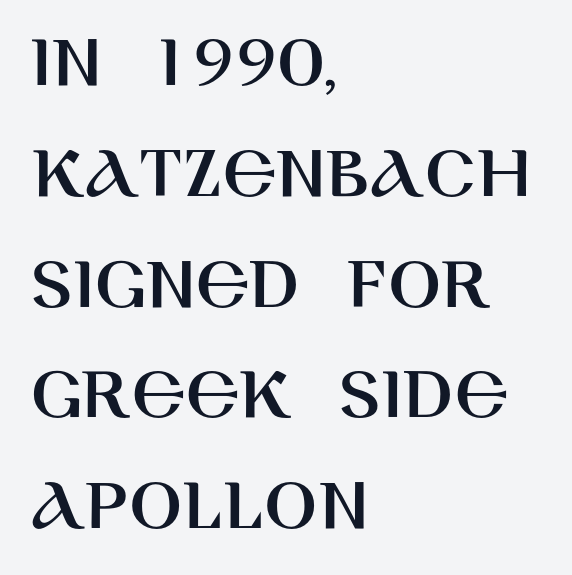
{"serif": "no", "italic": "no", "width": "normal", "stroke_contrast": "high", "x_height": "large", "monospaced": "no", "underline": "no", "align": "left", "line_spacing": "normal", "line_spacing_ratio": 1.42, "letter_spacing": "normal", "letter_spacing_em": 0.0, "glyph_px": 78}
